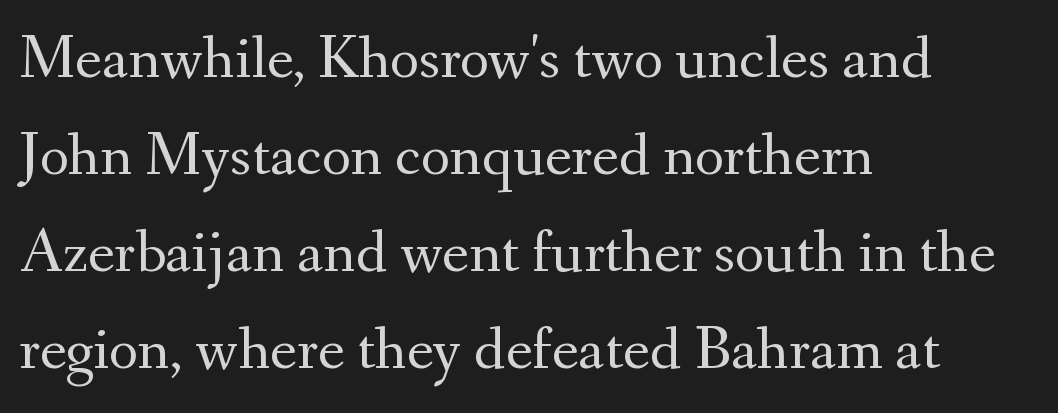
Q: Is the text bold? A: No.
Q: Is the text italic (slanted)? A: No, it is upright.
Q: Is the typeface a serif or a sans-serif typeface? A: Serif.
Q: Is the text underlined? A: No.
Q: How is the paragraph aligned? A: Left-aligned.
Q: Is the spacing between letters normal or unusually wide? A: Normal.
Q: Is the spacing between lines tight, normal or loose? A: Normal.
Q: Width (condensed, normal, or wide)? A: Normal.
Q: Stroke contrast? A: Medium.
Q: x-height? A: Small.
Q: Monospaced? A: No.
